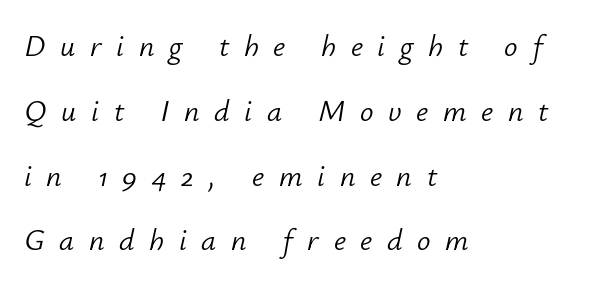
The zone under the glyphs is completely vacant. In terms of posture, this sample is oblique. The passage shown is typed in a proportional face where columns would drift. The typeface has the unassuming heft of standard copy or less. The face used here is rendered with a markedly widened letterfit. In CSS terms this would be text-align: left.
